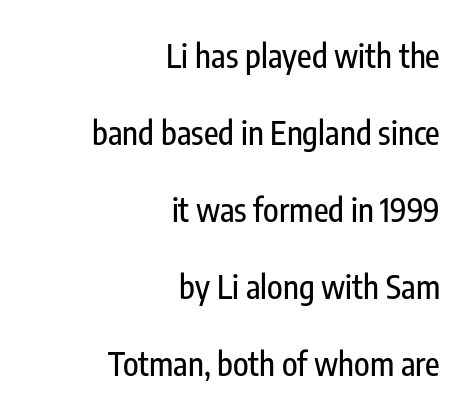
The image shows 32 px condensed sans-serif type, upright; set right-aligned, loose line spacing (2.41x), normal letter spacing, not underlined; low stroke contrast and a medium x-height.
